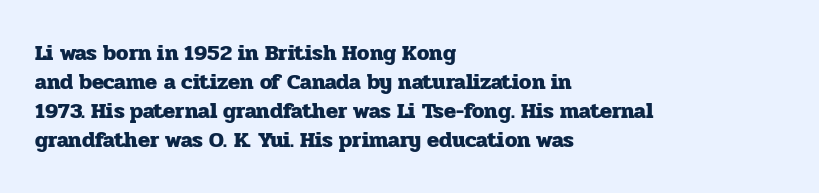
{"italic": "no", "bold": "yes", "underline": "no", "align": "left", "line_spacing": "normal", "line_spacing_ratio": 1.32, "letter_spacing": "normal", "letter_spacing_em": 0.0, "glyph_px": 22}
